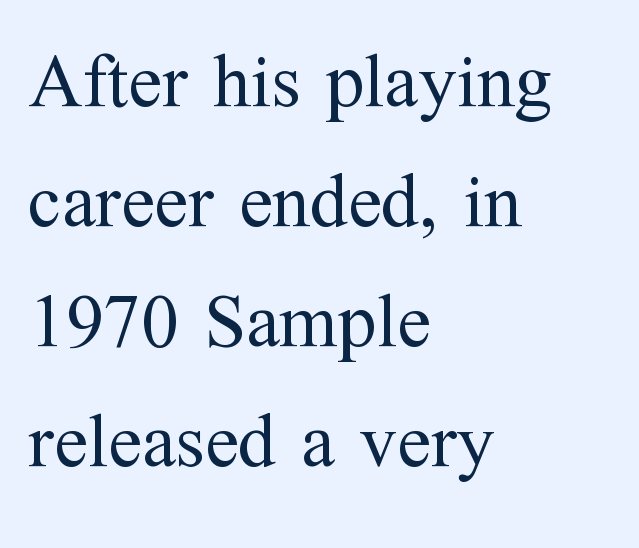
{"serif": "yes", "italic": "no", "bold": "no", "weight": "regular", "width": "normal", "stroke_contrast": "medium", "x_height": "medium", "monospaced": "no", "underline": "no", "align": "left", "line_spacing": "normal", "line_spacing_ratio": 1.56, "letter_spacing": "normal", "letter_spacing_em": 0.0, "glyph_px": 77}
